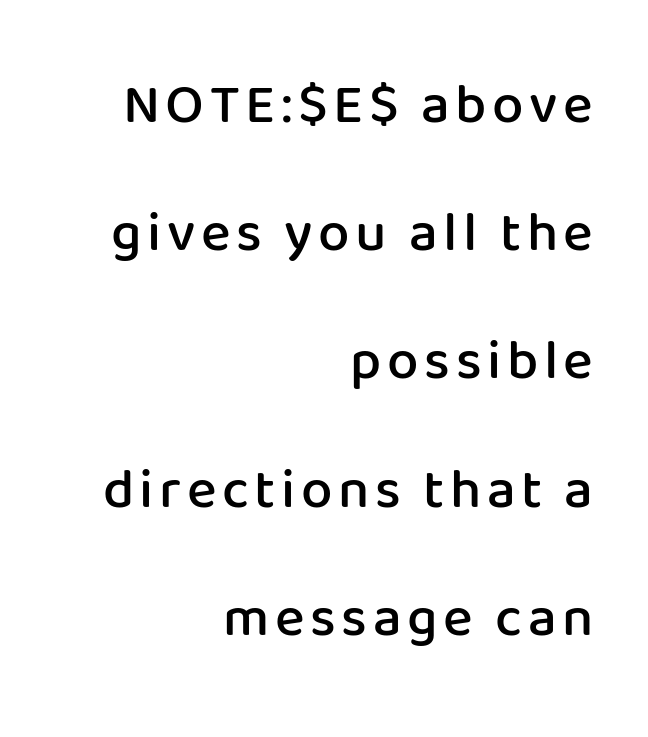
Q: Is the text bold? A: Semi-bold.
Q: Is the text italic (slanted)? A: No, it is upright.
Q: Is the typeface a serif or a sans-serif typeface? A: Sans-serif.
Q: Is the text underlined? A: No.
Q: How is the paragraph aligned? A: Right-aligned.
Q: Is the spacing between lines tight, normal or loose? A: Loose.
Q: Width (condensed, normal, or wide)? A: Normal.
Q: Stroke contrast? A: Low.
Q: x-height? A: Medium.
Q: Monospaced? A: No.
